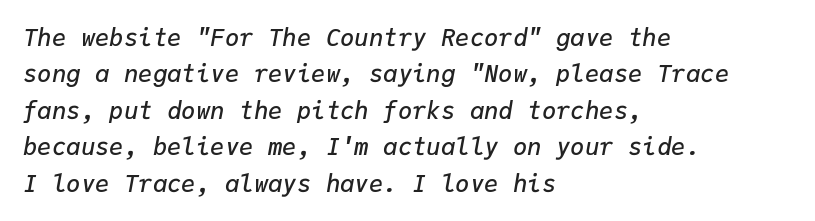
The image shows 24 px text type, italic (leaning right); set left-aligned, normal line spacing (1.52x), normal letter spacing, not underlined.
